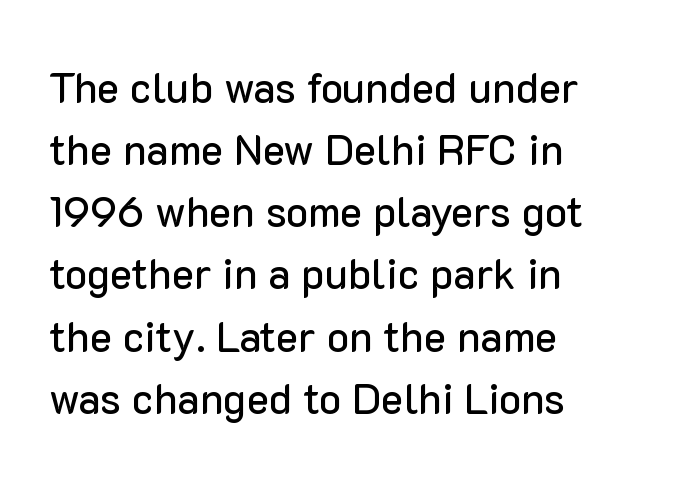
This rendering uses left alignment, leaving the right contour irregular. Does the lettering tilt? It doesn't — this is upright. The passage shown has conventional tracking throughout. Proportional: the letters do not fall into vertical columns.
